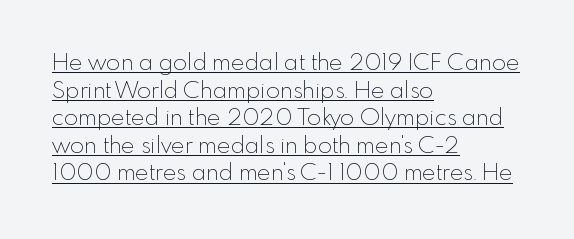
Q: Is the text bold? A: No.
Q: Is the text italic (slanted)? A: No, it is upright.
Q: Is the text underlined? A: Yes.
Q: How is the paragraph aligned? A: Left-aligned.
Q: Is the spacing between letters normal or unusually wide? A: Normal.
